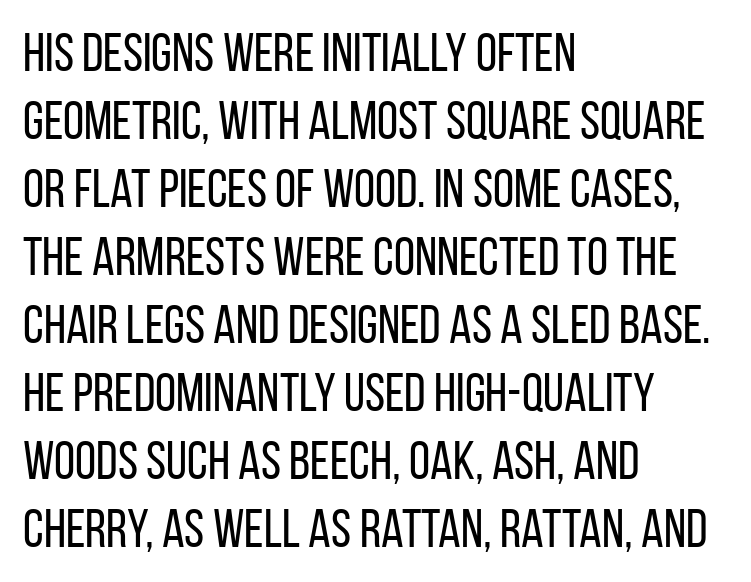
Q: Is the text bold? A: No.
Q: Is the text italic (slanted)? A: No, it is upright.
Q: Is the typeface a serif or a sans-serif typeface? A: Sans-serif.
Q: Is the text underlined? A: No.
Q: How is the paragraph aligned? A: Left-aligned.
Q: Is the spacing between letters normal or unusually wide? A: Normal.
Q: Is the spacing between lines tight, normal or loose? A: Normal.
Q: Width (condensed, normal, or wide)? A: Condensed.
Q: Stroke contrast? A: Low.
Q: x-height? A: Large.
Q: Monospaced? A: No.
